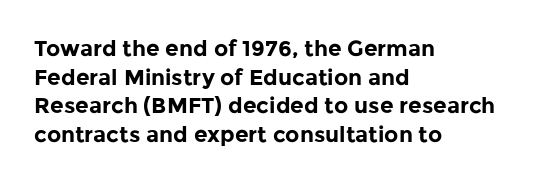
{"italic": "no", "bold": "yes", "underline": "no", "align": "left", "line_spacing": "normal", "line_spacing_ratio": 1.3, "letter_spacing": "normal", "letter_spacing_em": 0.0, "glyph_px": 22}
